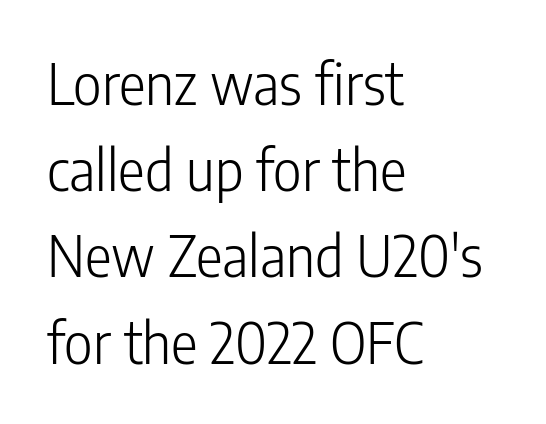
{"serif": "no", "italic": "no", "bold": "no", "weight": "light", "width": "condensed", "stroke_contrast": "low", "x_height": "medium", "monospaced": "no", "underline": "no", "align": "left", "line_spacing": "normal", "line_spacing_ratio": 1.54, "letter_spacing": "normal", "letter_spacing_em": 0.0, "glyph_px": 56}
